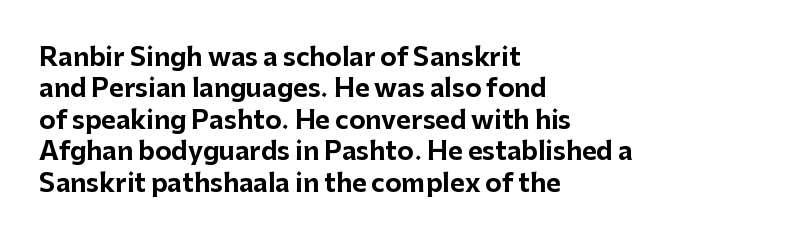
The image shows 25 px bold type, upright; set left-aligned, normal line spacing (1.26x), normal letter spacing, not underlined.
